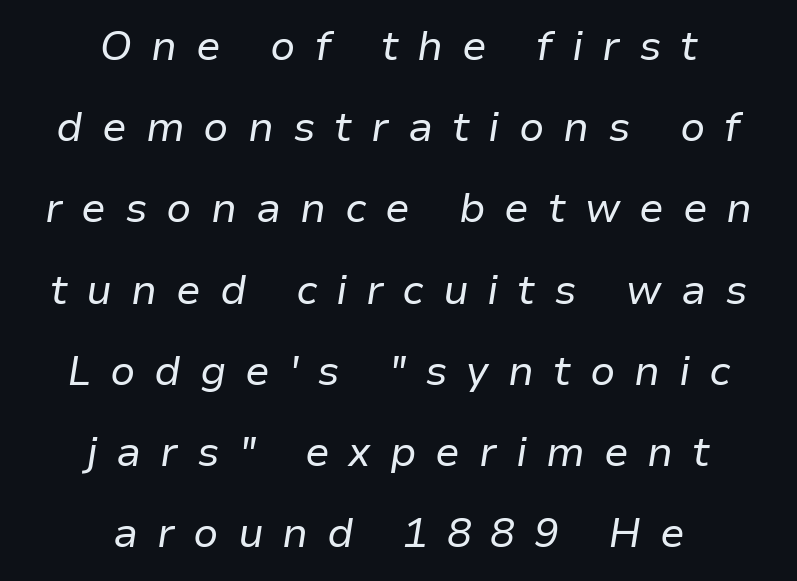
Letters rest on an invisible, unmarked baseline. The face used here is proportionally spaced, like ordinary book or web type. Each word looks stretched out because of the extra space between its letters. Students, observe: this is what heavily led, spacious text looks like.
